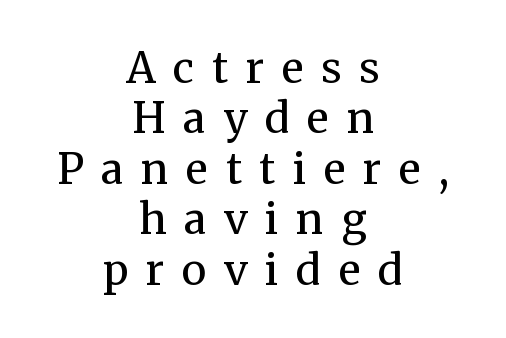
The image shows 42 px regular-weight serif type, upright; set centered, line spacing 1.2x, unusually wide letter spacing (+0.42 em), not underlined; medium stroke contrast and a medium x-height.
